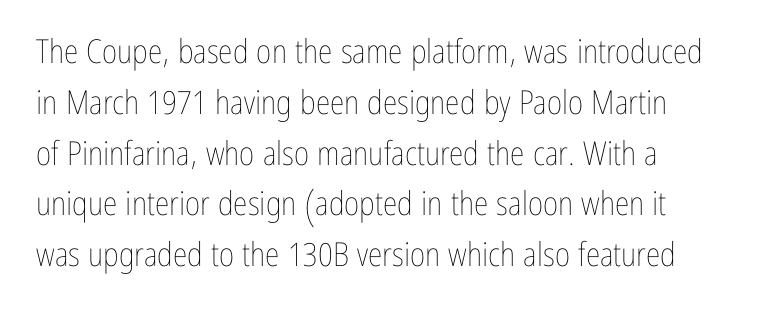
{"italic": "no", "bold": "no", "weight": "thin", "width": "condensed", "stroke_contrast": "low", "x_height": "medium", "monospaced": "no", "underline": "no", "line_spacing": "normal", "line_spacing_ratio": 1.54, "letter_spacing": "normal", "letter_spacing_em": 0.0, "glyph_px": 33}
